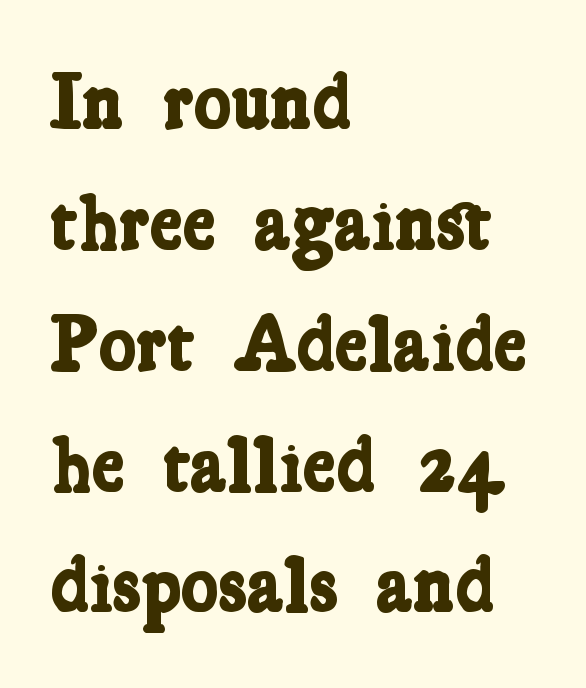
Q: Is the text bold? A: Yes.
Q: Is the typeface a serif or a sans-serif typeface? A: Serif.
Q: Is the text underlined? A: No.
Q: How is the paragraph aligned? A: Left-aligned.
Q: Is the spacing between letters normal or unusually wide? A: Normal.
Q: Is the spacing between lines tight, normal or loose? A: Normal.
Q: Width (condensed, normal, or wide)? A: Condensed.
Q: Stroke contrast? A: Low.
Q: x-height? A: Medium.
Q: Monospaced? A: No.
